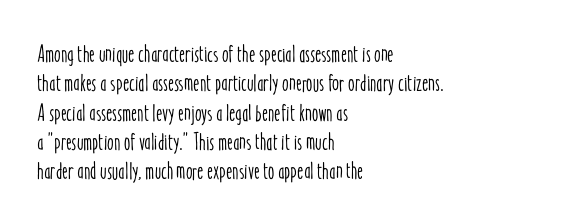
Q: Is the text italic (slanted)? A: No, it is upright.
Q: Is the text underlined? A: No.
Q: How is the paragraph aligned? A: Left-aligned.
Q: Is the spacing between letters normal or unusually wide? A: Normal.
